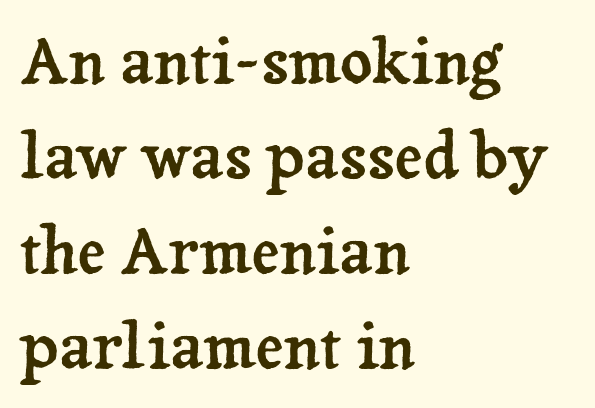
Are there feet on the stems? There are — it's a serif. The letters sit at their default tracking, neither squeezed nor spread. Character widths vary here, with narrow letters taking less room than wide ones. In terms of posture, this sample is upright. Evenly set lines give the paragraph a standard silhouette. The space directly below the letters is spotless.
